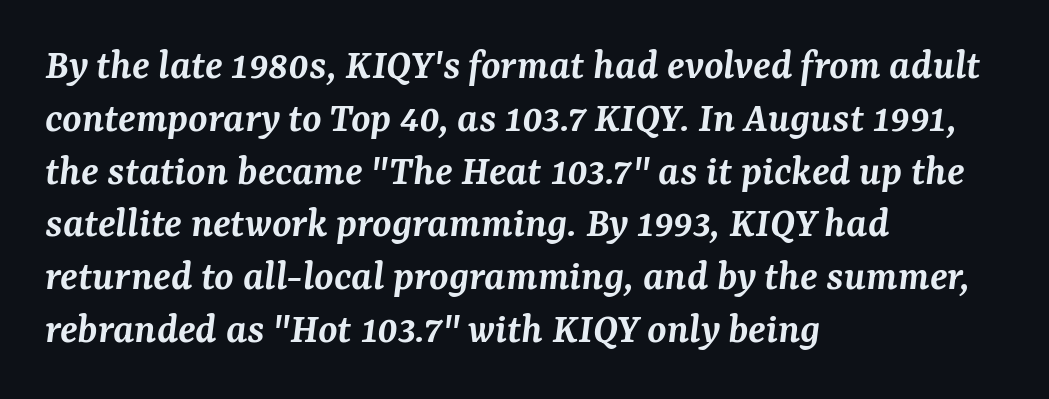
Q: Is the text bold? A: Semi-bold.
Q: Is the text italic (slanted)? A: Yes, it leans right by about 7 degrees.
Q: Is the typeface a serif or a sans-serif typeface? A: Serif.
Q: Is the text underlined? A: No.
Q: How is the paragraph aligned? A: Left-aligned.
Q: Is the spacing between letters normal or unusually wide? A: Normal.
Q: Width (condensed, normal, or wide)? A: Normal.
Q: Stroke contrast? A: Medium.
Q: x-height? A: Medium.
Q: Monospaced? A: No.
